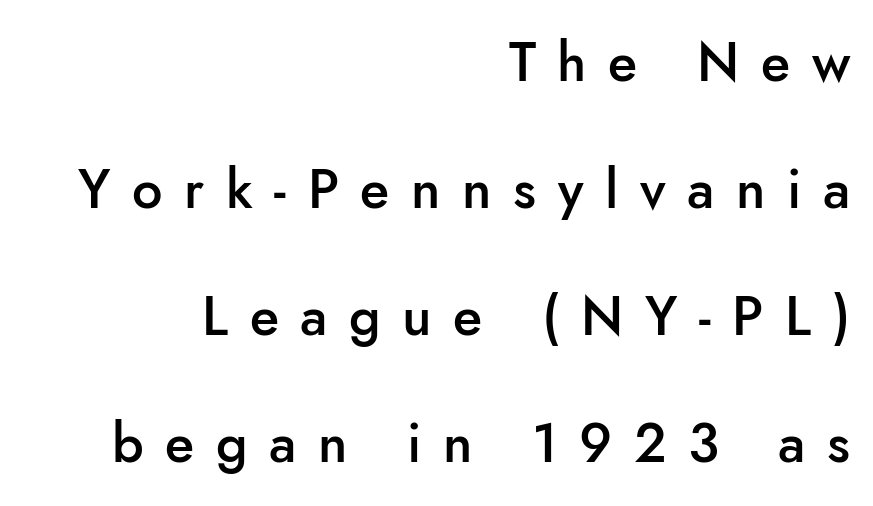
Q: Is the text bold? A: Semi-bold.
Q: Is the text italic (slanted)? A: No, it is upright.
Q: Is the typeface a serif or a sans-serif typeface? A: Sans-serif.
Q: Is the text underlined? A: No.
Q: How is the paragraph aligned? A: Right-aligned.
Q: Is the spacing between letters normal or unusually wide? A: Unusually wide.
Q: Is the spacing between lines tight, normal or loose? A: Loose.
Q: Width (condensed, normal, or wide)? A: Normal.
Q: Stroke contrast? A: Low.
Q: x-height? A: Small.
Q: Monospaced? A: No.
